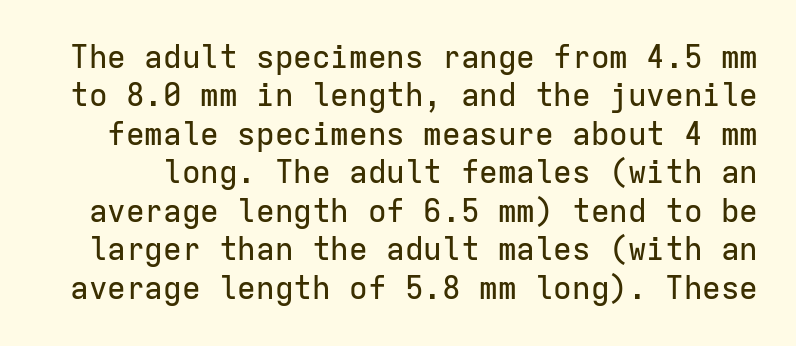
{"serif": "no", "italic": "no", "width": "normal", "stroke_contrast": "low", "x_height": "medium", "monospaced": "yes", "underline": "no", "line_spacing_ratio": 1.24, "letter_spacing": "normal", "letter_spacing_em": 0.0, "glyph_px": 31}
